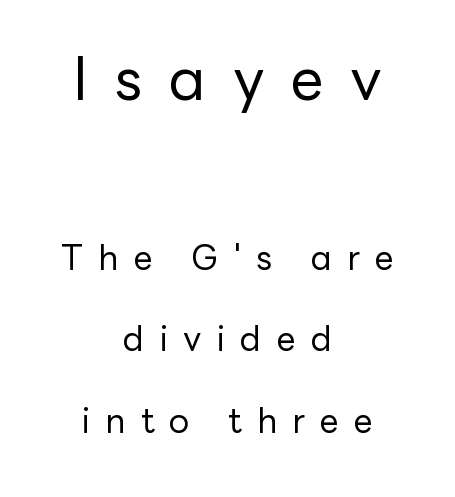
The image shows 59 px regular-weight sans-serif type, upright; set centered, loose line spacing (2.4x), unusually wide letter spacing (+0.45 em), not underlined; the first (top) block is 1.74x larger; low stroke contrast and a medium x-height.
